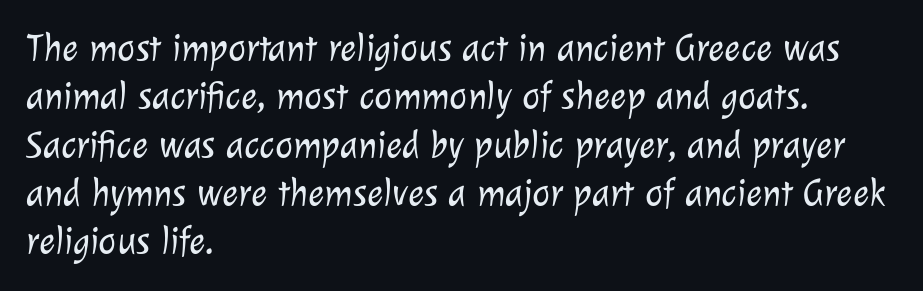
Q: Is the text bold? A: No.
Q: Is the typeface a serif or a sans-serif typeface? A: Sans-serif.
Q: Is the text underlined? A: No.
Q: How is the paragraph aligned? A: Left-aligned.
Q: Is the spacing between letters normal or unusually wide? A: Normal.
Q: Is the spacing between lines tight, normal or loose? A: Normal.
Q: Width (condensed, normal, or wide)? A: Normal.
Q: Stroke contrast? A: Low.
Q: x-height? A: Medium.
Q: Monospaced? A: No.
